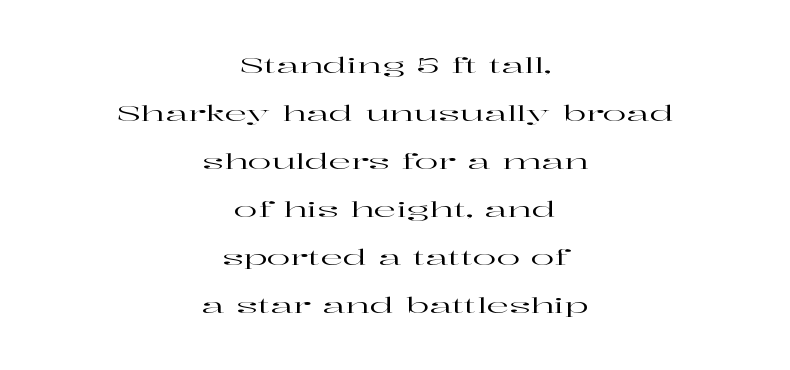
The typography opts for an upright posture over an oblique one. Compared with typical paragraphs, the rows here are farther apart. This rendering leaves character spacing at its baseline value. Each line is balanced around a shared central axis. Clear beneath every line of the passage.
